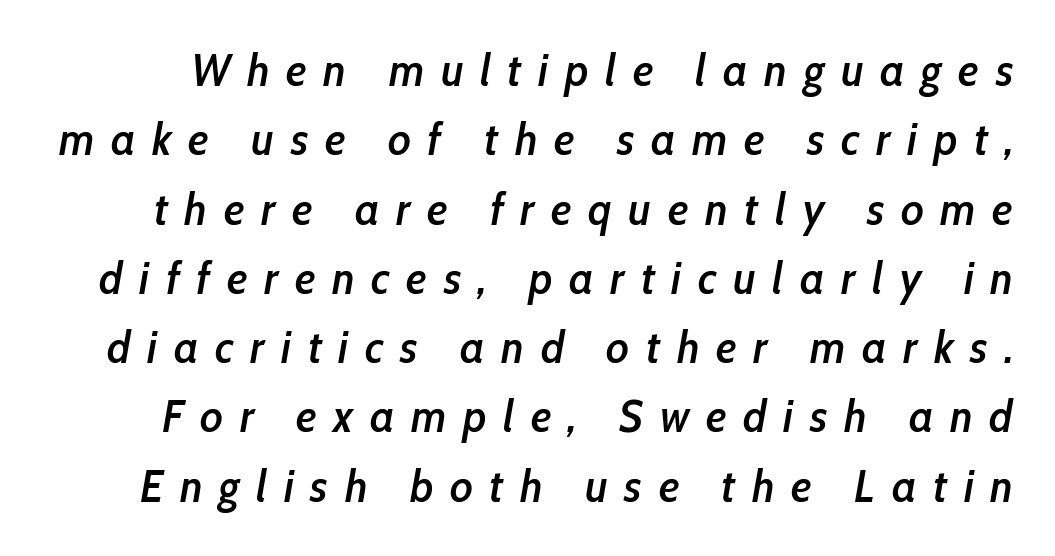
The image shows 45 px semibold, condensed type, italic (leaning right); set normal line spacing (1.54x), unusually wide letter spacing (+0.37 em), not underlined; low stroke contrast and a medium x-height.
